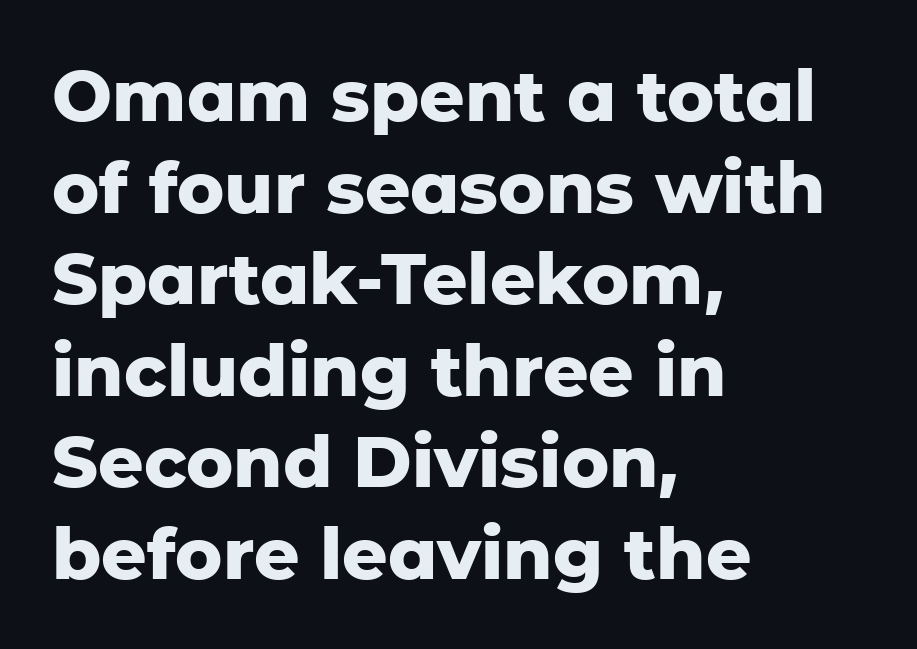
This block has exactly the height ordinary leading produces. Honestly, there is no underline to notice here at all. Notice how thick the strokes are: this is what a full bold looks like. Italic? Not at all — the glyphs are vertical. The rendering uses natural spacing where letterforms have individual widths. The rendering anchors every line to the left-hand side.
